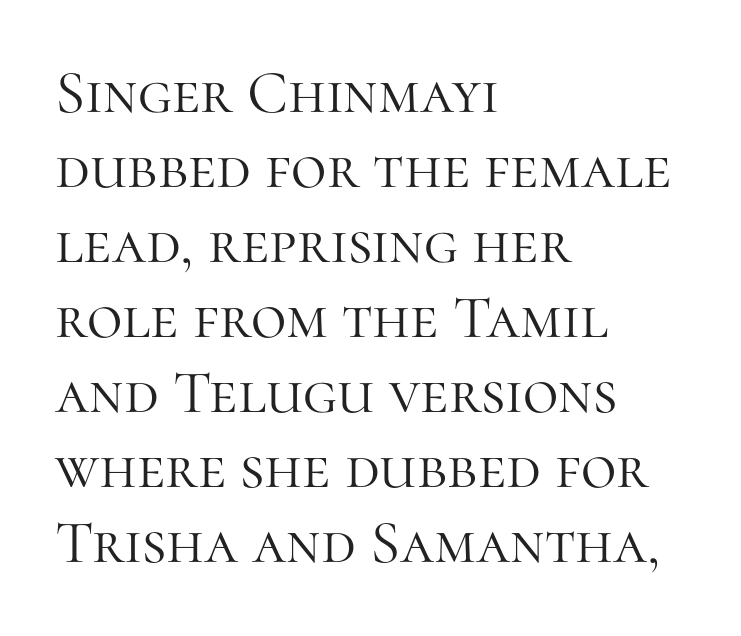
The image shows 61 px light serif type, upright; set left-aligned, line spacing 1.23x, normal letter spacing, not underlined; high stroke contrast and a medium x-height.
